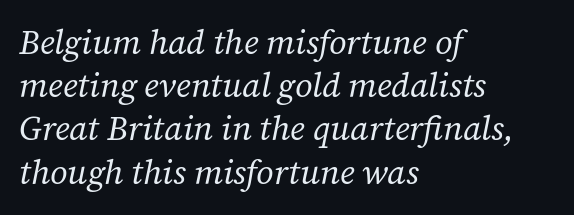
Q: Is the text bold? A: No.
Q: Is the text italic (slanted)? A: Yes, it leans right by about 12 degrees.
Q: Is the typeface a serif or a sans-serif typeface? A: Serif.
Q: Is the text underlined? A: No.
Q: How is the paragraph aligned? A: Left-aligned.
Q: Is the spacing between letters normal or unusually wide? A: Normal.
Q: Is the spacing between lines tight, normal or loose? A: Normal.
Q: Width (condensed, normal, or wide)? A: Normal.
Q: Stroke contrast? A: Low.
Q: x-height? A: Medium.
Q: Monospaced? A: No.
